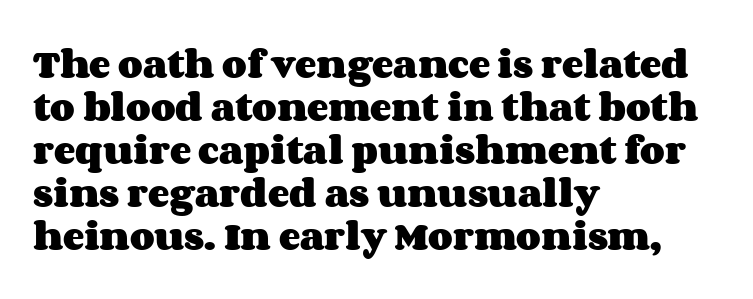
{"italic": "no", "bold": "yes", "weight": "heavy", "width": "wide", "stroke_contrast": "medium", "x_height": "large", "monospaced": "no", "underline": "no", "align": "left", "line_spacing": "normal", "line_spacing_ratio": 1.34, "letter_spacing": "normal", "letter_spacing_em": 0.0, "glyph_px": 32}
